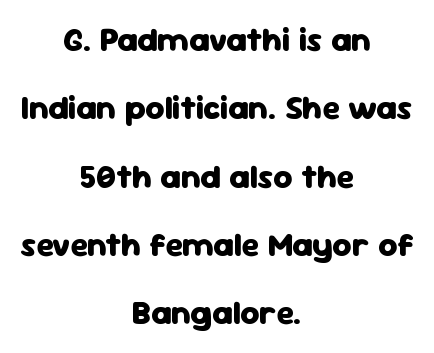
The image shows 33 px heavy sans-serif type, upright; set centered, loose line spacing (2.07x), normal letter spacing, not underlined; low stroke contrast and a medium x-height.
